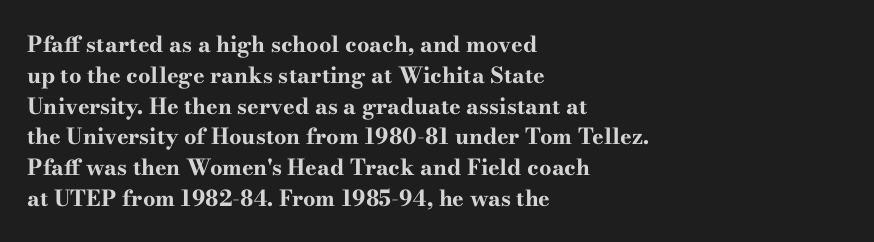
Q: Is the text bold? A: Yes.
Q: Is the text italic (slanted)? A: No, it is upright.
Q: Is the text underlined? A: No.
Q: How is the paragraph aligned? A: Left-aligned.
Q: Is the spacing between letters normal or unusually wide? A: Normal.
Q: Is the spacing between lines tight, normal or loose? A: Normal.
